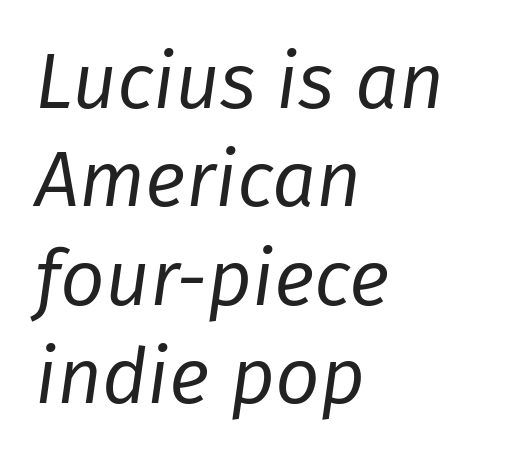
{"italic": "yes", "lean": "right", "slant_degrees": 8, "bold": "no", "weight": "regular", "width": "normal", "stroke_contrast": "low", "x_height": "medium", "monospaced": "no", "underline": "no", "align": "left", "line_spacing": "normal", "line_spacing_ratio": 1.26, "letter_spacing": "normal", "letter_spacing_em": 0.0, "glyph_px": 78}
